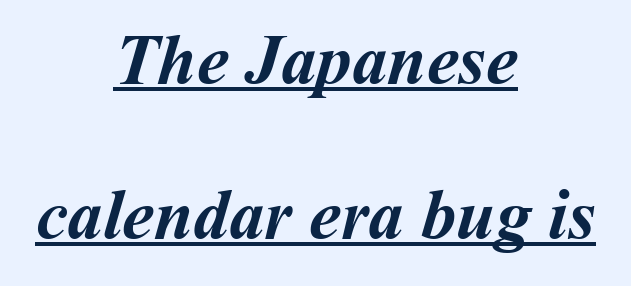
Q: Is the text bold? A: Yes.
Q: Is the text underlined? A: Yes.
Q: How is the paragraph aligned? A: Centered.
Q: Is the spacing between letters normal or unusually wide? A: Normal.
Q: Is the spacing between lines tight, normal or loose? A: Loose.
Q: Width (condensed, normal, or wide)? A: Normal.
Q: Stroke contrast? A: Medium.
Q: x-height? A: Medium.
Q: Monospaced? A: No.
